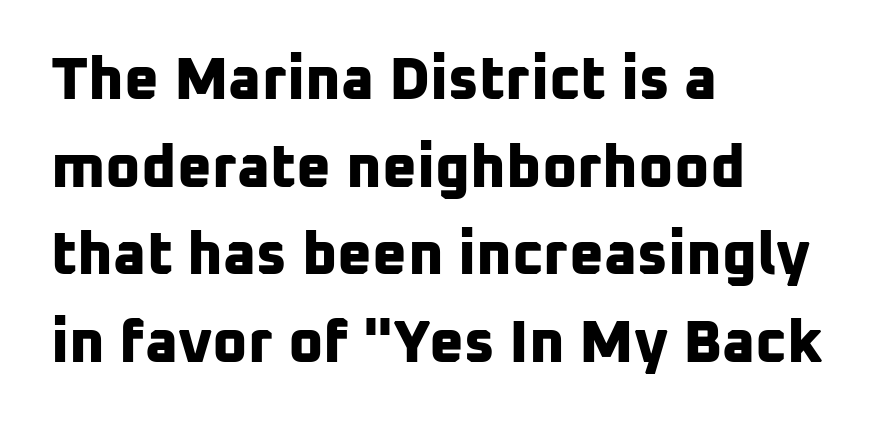
{"serif": "no", "bold": "yes", "weight": "bold", "width": "normal", "stroke_contrast": "low", "x_height": "medium", "monospaced": "no", "underline": "no", "align": "left", "line_spacing": "normal", "line_spacing_ratio": 1.46, "letter_spacing": "normal", "letter_spacing_em": 0.0, "glyph_px": 60}
